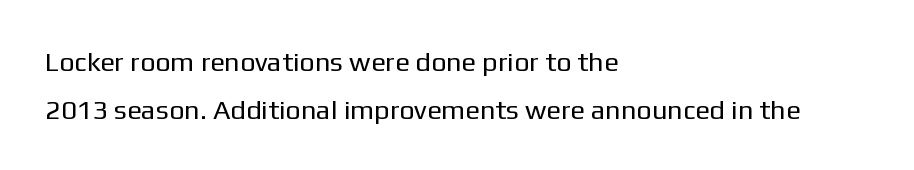
Q: Is the text bold? A: No.
Q: Is the text italic (slanted)? A: No, it is upright.
Q: Is the text underlined? A: No.
Q: How is the paragraph aligned? A: Left-aligned.
Q: Is the spacing between letters normal or unusually wide? A: Normal.
